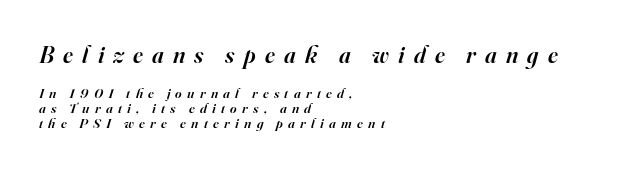
The image shows 24 px text type, italic (leaning right); set left-aligned, tight line spacing (1.08x), unusually wide letter spacing (+0.38 em), not underlined; the first (top) block is 1.71x larger.
